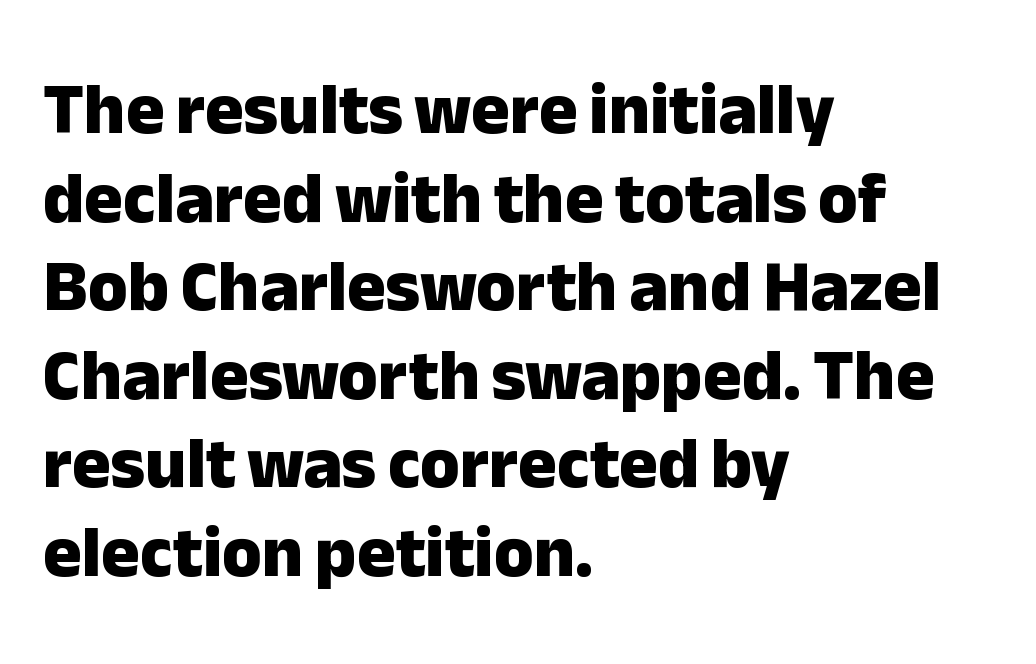
{"serif": "no", "italic": "no", "bold": "yes", "weight": "heavy", "width": "normal", "stroke_contrast": "low", "x_height": "medium", "monospaced": "no", "underline": "no", "align": "left", "line_spacing_ratio": 1.23, "letter_spacing": "normal", "letter_spacing_em": 0.0, "glyph_px": 72}
